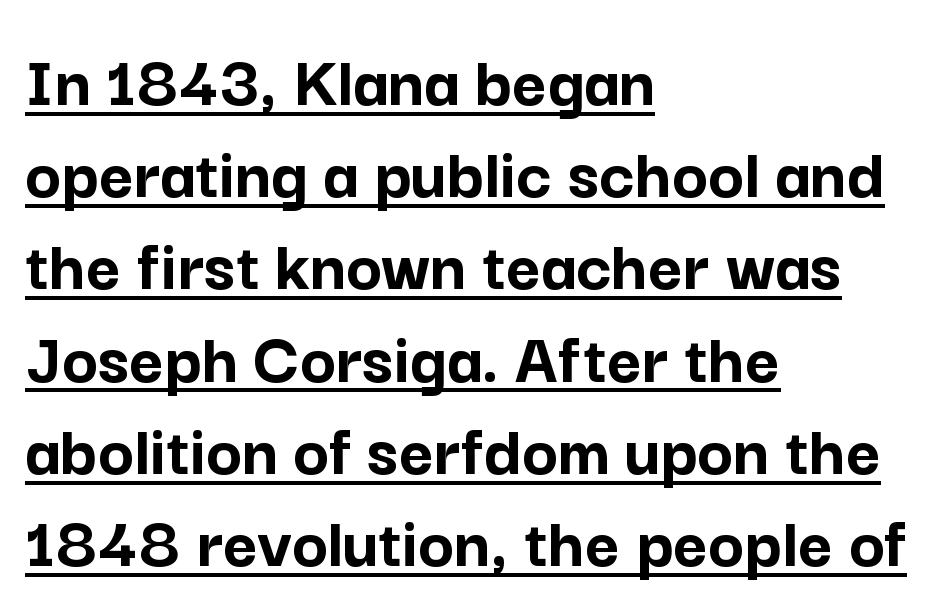
{"serif": "no", "italic": "no", "bold": "yes", "weight": "semibold", "width": "normal", "stroke_contrast": "low", "x_height": "medium", "monospaced": "no", "underline": "yes", "align": "left", "line_spacing_ratio": 1.23, "letter_spacing": "normal", "letter_spacing_em": 0.0, "glyph_px": 75}
